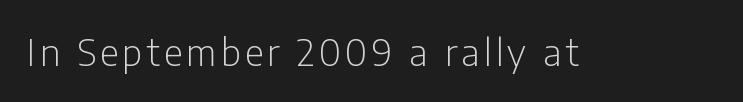
Q: Is the text bold? A: No.
Q: Is the text italic (slanted)? A: No, it is upright.
Q: Is the typeface a serif or a sans-serif typeface? A: Sans-serif.
Q: Is the text underlined? A: No.
Q: Width (condensed, normal, or wide)? A: Condensed.
Q: Stroke contrast? A: Low.
Q: x-height? A: Medium.
Q: Monospaced? A: No.
